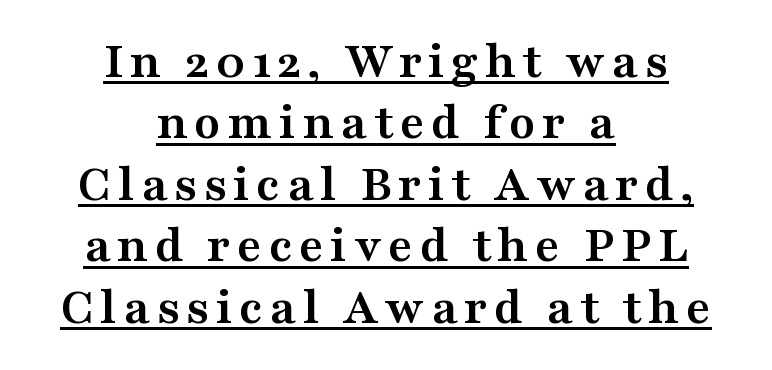
{"serif": "yes", "italic": "no", "bold": "yes", "weight": "semibold", "width": "wide", "stroke_contrast": "medium", "x_height": "medium", "monospaced": "no", "underline": "yes", "align": "center", "line_spacing_ratio": 1.16, "glyph_px": 53}
